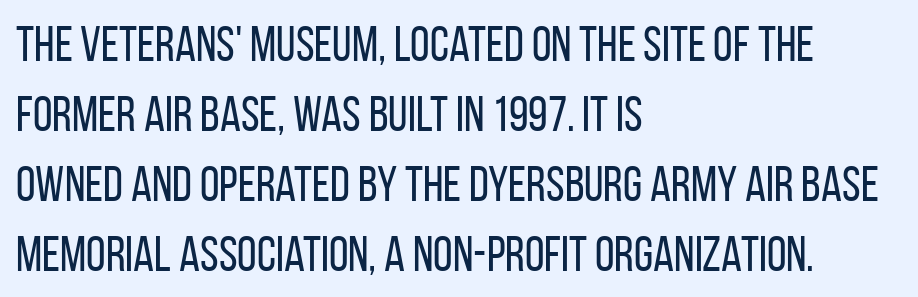
{"serif": "no", "italic": "no", "bold": "no", "weight": "regular", "width": "condensed", "stroke_contrast": "low", "x_height": "large", "monospaced": "no", "underline": "no", "align": "left", "line_spacing": "normal", "line_spacing_ratio": 1.4, "letter_spacing": "normal", "letter_spacing_em": 0.0, "glyph_px": 50}
